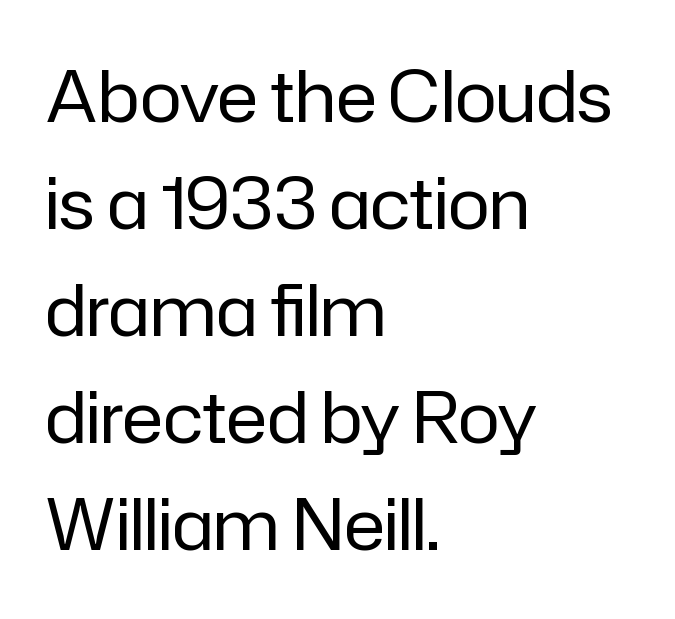
Regarding serifs, this sample does without them. Check under the words: just untouched page. Varying glyph widths throughout — classic text-font behaviour. A roman cut, with each character standing at attention. Nothing unusual about the tracking: characters are spaced as the font intends.
